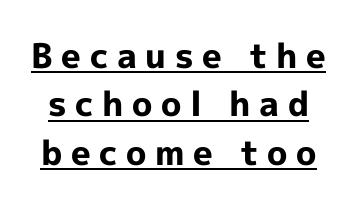
The image shows 34 px bold sans-serif type, upright; set normal line spacing (1.42x), unusually wide letter spacing (+0.25 em), underlined; a medium x-height.
